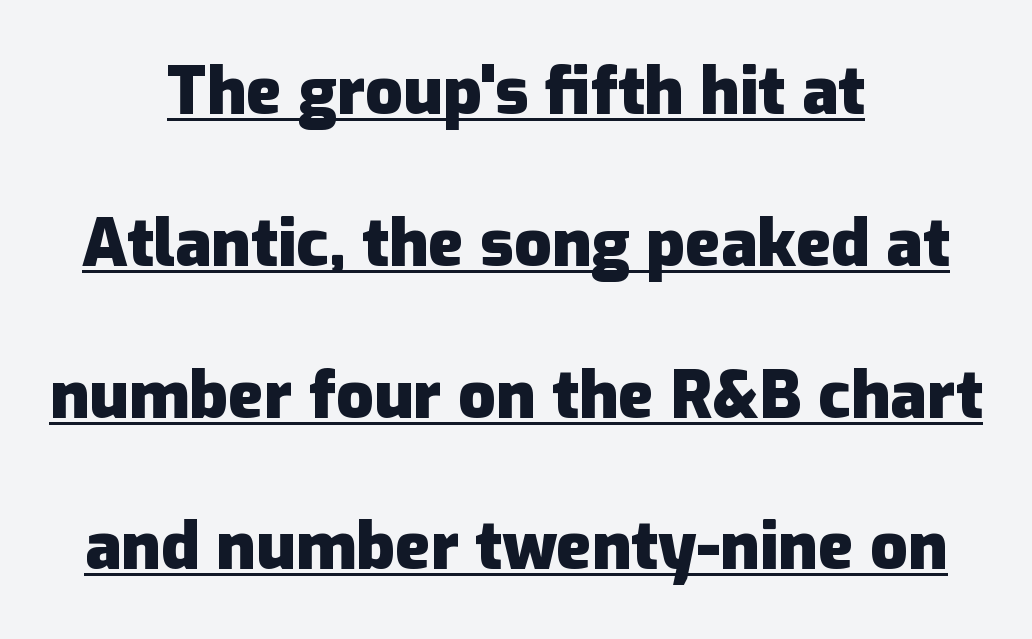
{"serif": "no", "italic": "no", "bold": "yes", "weight": "heavy", "width": "normal", "stroke_contrast": "low", "x_height": "medium", "monospaced": "no", "underline": "yes", "align": "center", "line_spacing": "loose", "line_spacing_ratio": 2.3, "letter_spacing": "normal", "letter_spacing_em": 0.0, "glyph_px": 66}
